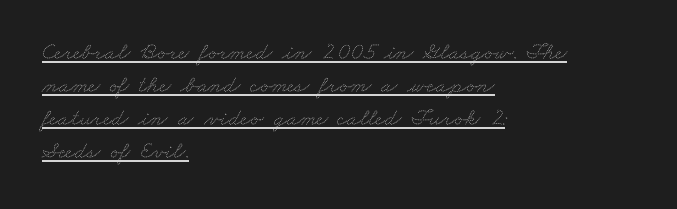
{"bold": "no", "underline": "yes", "align": "left", "line_spacing": "normal", "line_spacing_ratio": 1.38, "letter_spacing": "normal", "letter_spacing_em": 0.0, "glyph_px": 24}
